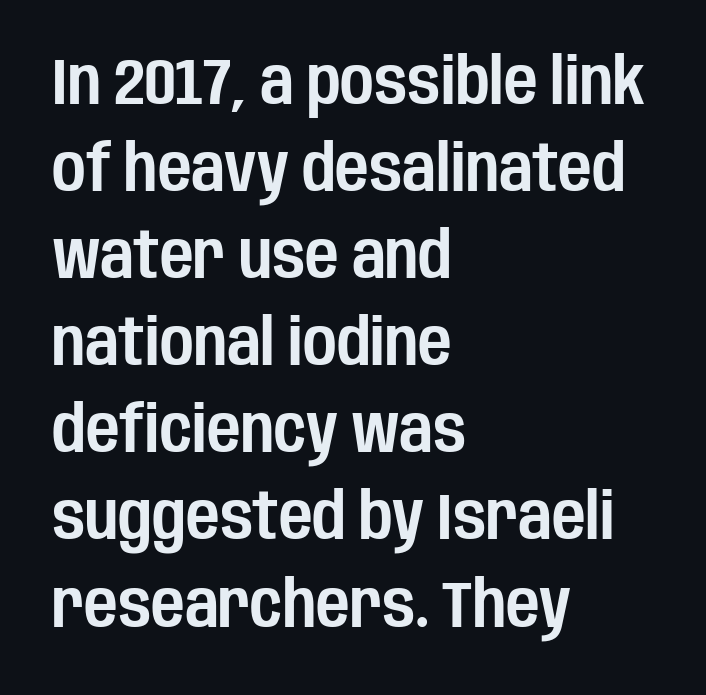
{"serif": "no", "italic": "no", "width": "condensed", "stroke_contrast": "low", "x_height": "large", "monospaced": "no", "underline": "no", "align": "left", "line_spacing": "normal", "line_spacing_ratio": 1.34, "letter_spacing": "normal", "letter_spacing_em": 0.0, "glyph_px": 65}
